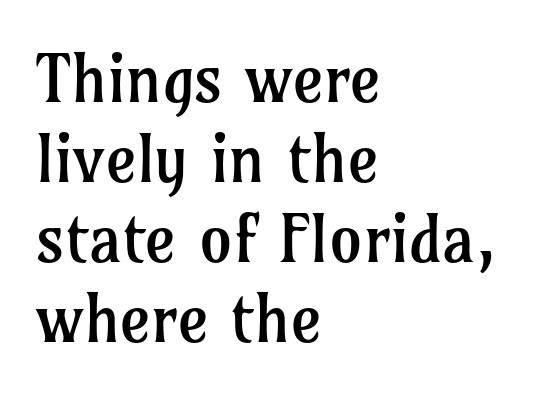
The image shows 66 px regular-weight serif type, upright; set left-aligned, line spacing 1.21x, normal letter spacing, not underlined; low stroke contrast and a medium x-height.
